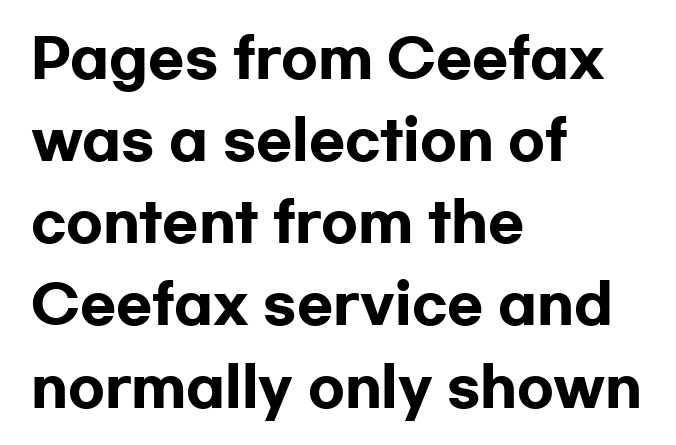
The image shows 53 px heavy, wide sans-serif type, upright; set left-aligned, normal line spacing (1.55x), normal letter spacing, not underlined; low stroke contrast and a medium x-height.
